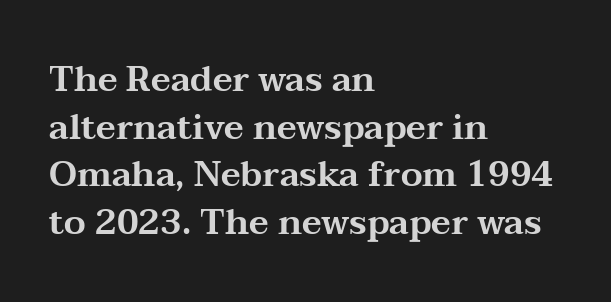
Quick note: interline space is typical. Note the varied advance widths — an 'i' is clearly narrower than an 'm'. The lettering holds an erect, upright posture throughout. Horizontally, the lines are justified to the leading edge only.
